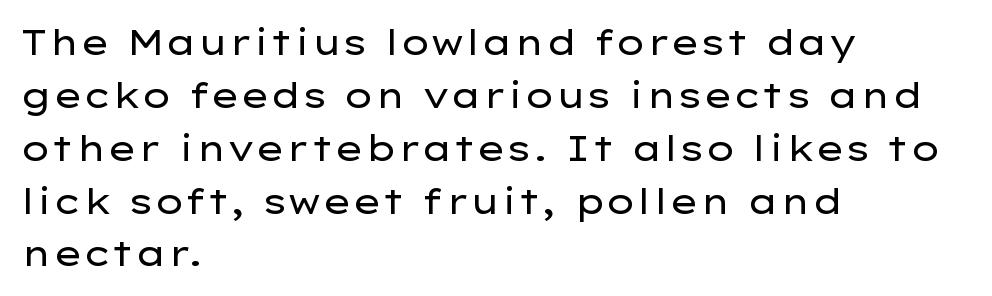
{"serif": "no", "italic": "no", "bold": "no", "weight": "regular", "width": "wide", "stroke_contrast": "low", "x_height": "medium", "monospaced": "no", "underline": "no", "align": "left", "line_spacing": "normal", "line_spacing_ratio": 1.51, "letter_spacing": "normal", "letter_spacing_em": 0.0, "glyph_px": 35}
